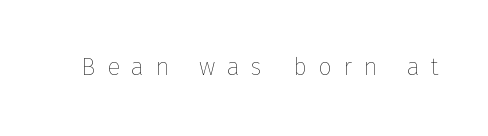
Q: Is the text bold? A: No.
Q: Is the text italic (slanted)? A: No, it is upright.
Q: Is the text underlined? A: No.
Q: Is the spacing between letters normal or unusually wide? A: Unusually wide.
